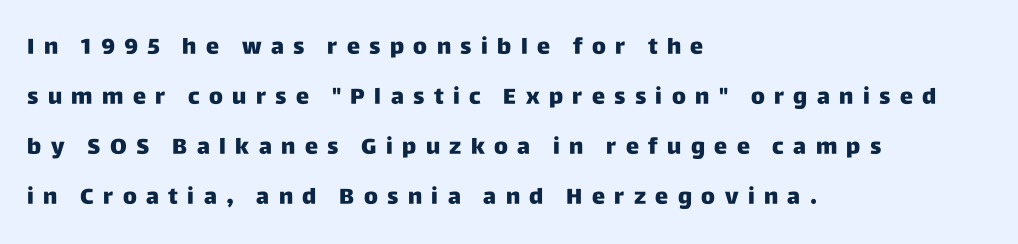
{"italic": "no", "bold": "yes", "underline": "no", "align": "left", "line_spacing": "loose", "line_spacing_ratio": 2.27, "letter_spacing": "wide", "letter_spacing_em": 0.43, "glyph_px": 22}
